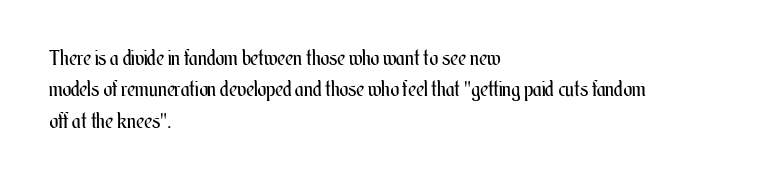
{"italic": "no", "bold": "no", "underline": "no", "align": "left", "line_spacing": "normal", "line_spacing_ratio": 1.49, "letter_spacing": "normal", "letter_spacing_em": 0.0, "glyph_px": 21}
